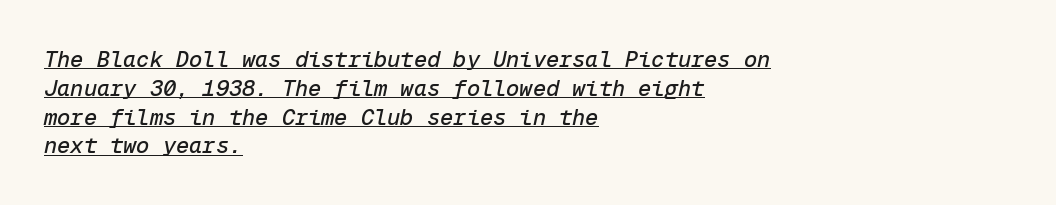
{"italic": "yes", "lean": "right", "slant_degrees": 12, "underline": "yes", "align": "left", "line_spacing": "normal", "line_spacing_ratio": 1.31, "letter_spacing": "normal", "letter_spacing_em": 0.0, "glyph_px": 22}
